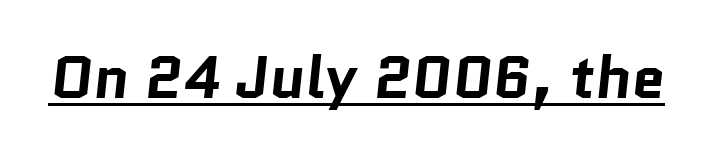
The image shows 60 px bold sans-serif type; set normal letter spacing, underlined; low stroke contrast and a medium x-height.
